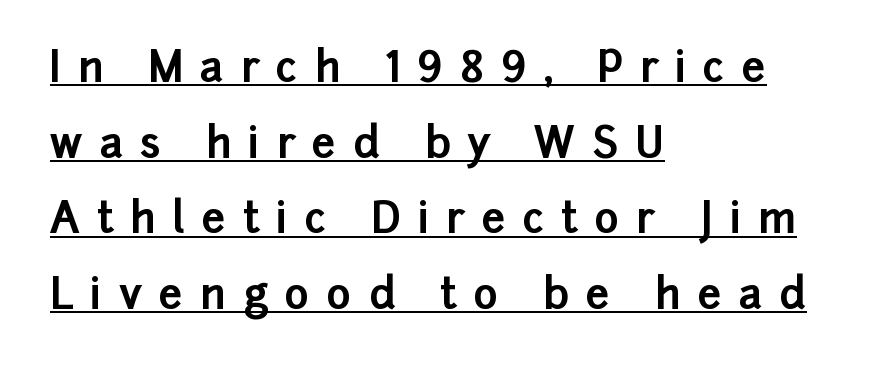
{"serif": "no", "italic": "no", "bold": "yes", "weight": "bold", "width": "normal", "stroke_contrast": "low", "x_height": "medium", "monospaced": "no", "underline": "yes", "align": "left", "line_spacing_ratio": 1.8, "letter_spacing": "wide", "letter_spacing_em": 0.4, "glyph_px": 42}
